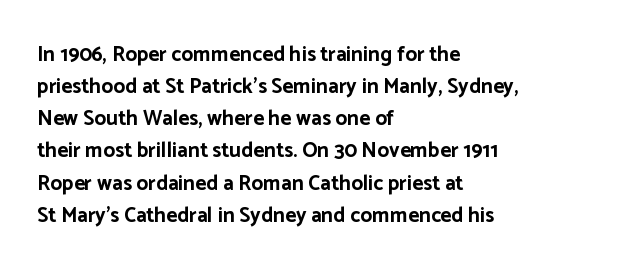
Q: Is the text bold? A: Yes.
Q: Is the text italic (slanted)? A: No, it is upright.
Q: Is the text underlined? A: No.
Q: How is the paragraph aligned? A: Left-aligned.
Q: Is the spacing between letters normal or unusually wide? A: Normal.
Q: Is the spacing between lines tight, normal or loose? A: Normal.
